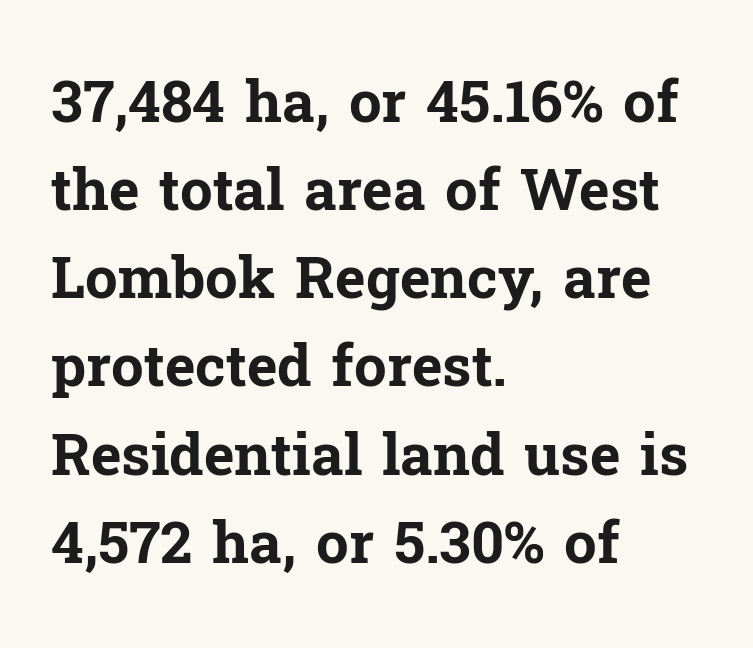
The image shows 58 px bold serif type, upright; set left-aligned, normal line spacing (1.52x), normal letter spacing, not underlined; low stroke contrast and a medium x-height.
